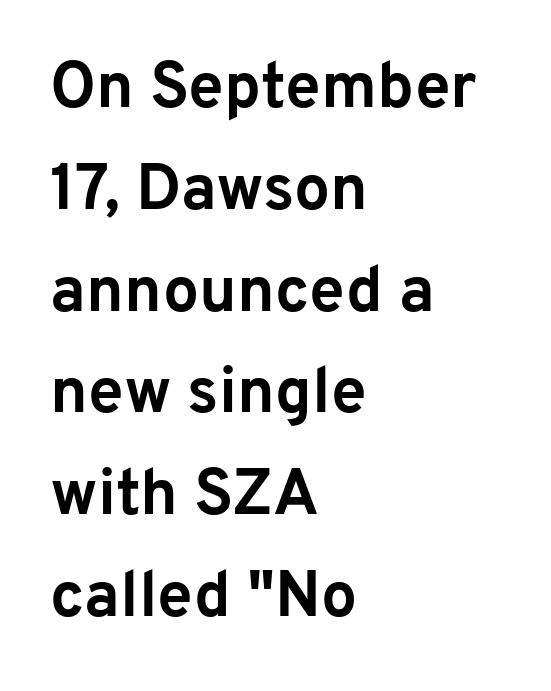
Q: Is the text bold? A: Yes.
Q: Is the text italic (slanted)? A: No, it is upright.
Q: Is the typeface a serif or a sans-serif typeface? A: Sans-serif.
Q: Is the text underlined? A: No.
Q: How is the paragraph aligned? A: Left-aligned.
Q: Is the spacing between letters normal or unusually wide? A: Normal.
Q: Is the spacing between lines tight, normal or loose? A: Normal.
Q: Width (condensed, normal, or wide)? A: Normal.
Q: Stroke contrast? A: Low.
Q: x-height? A: Medium.
Q: Monospaced? A: No.
